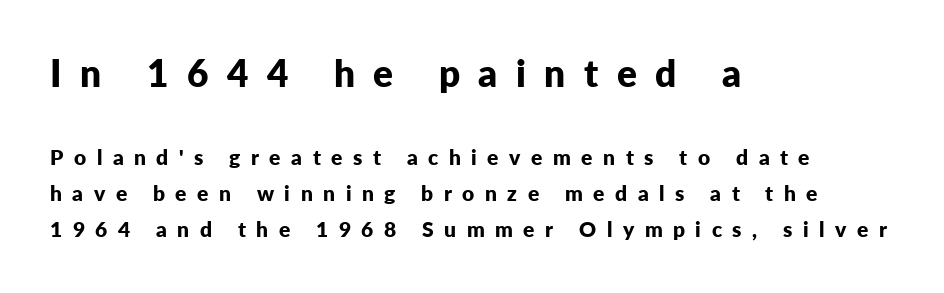
The image shows 37 px bold sans-serif type, upright; set left-aligned, line spacing 1.73x, unusually wide letter spacing (+0.5 em), not underlined; the first (top) block is 1.76x larger; low stroke contrast and a medium x-height.
